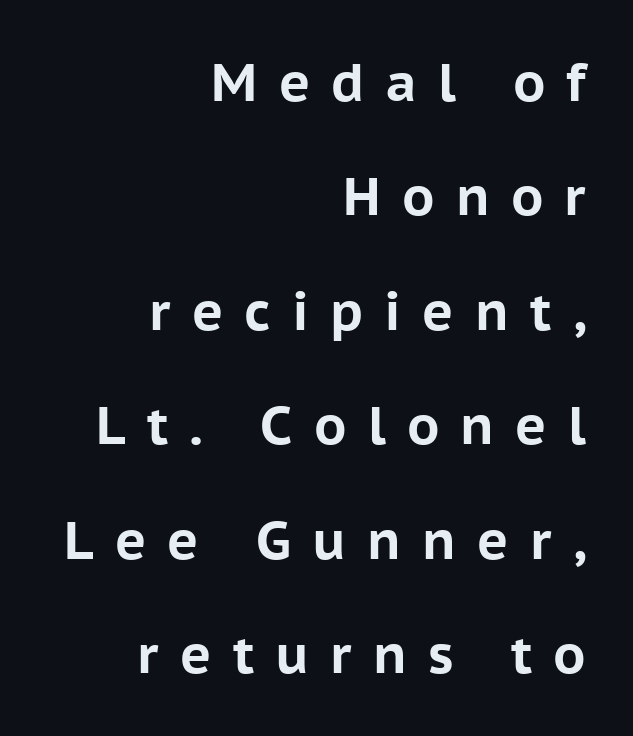
Q: Is the text bold? A: Yes.
Q: Is the text italic (slanted)? A: No, it is upright.
Q: Is the typeface a serif or a sans-serif typeface? A: Sans-serif.
Q: Is the text underlined? A: No.
Q: How is the paragraph aligned? A: Right-aligned.
Q: Is the spacing between letters normal or unusually wide? A: Unusually wide.
Q: Is the spacing between lines tight, normal or loose? A: Loose.
Q: Width (condensed, normal, or wide)? A: Normal.
Q: Stroke contrast? A: Low.
Q: x-height? A: Medium.
Q: Monospaced? A: No.
